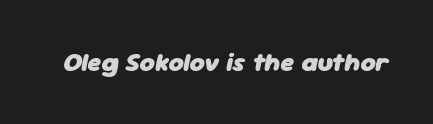
The image shows 26 px bold type, italic (leaning right); set normal letter spacing, not underlined.
